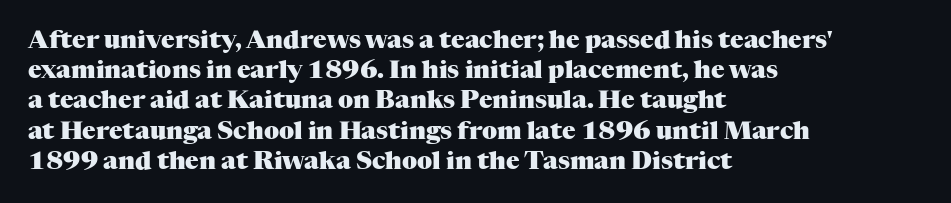
The image shows 25 px bold type, upright; set left-aligned, line spacing 1.21x, normal letter spacing, not underlined.
